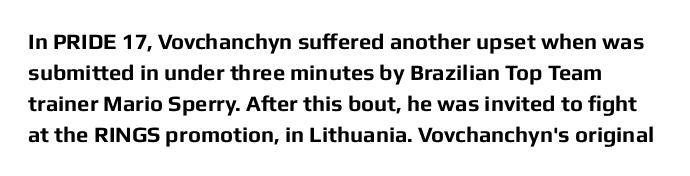
The lines sit at an ordinary, default distance from one another. The type sits square on the baseline with zero lean. Tracking here is standard; glyphs follow each other at the usual distance. The gap between lines stays unmarked. The letters are bold, with thick, heavy strokes.
